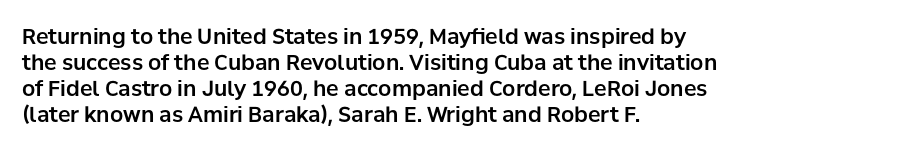
The typesetter chose a ragged-right arrangement here. The type sits square on the baseline with zero lean. There is no visible air inserted between adjacent glyphs. Has an underline been added? It has not.
